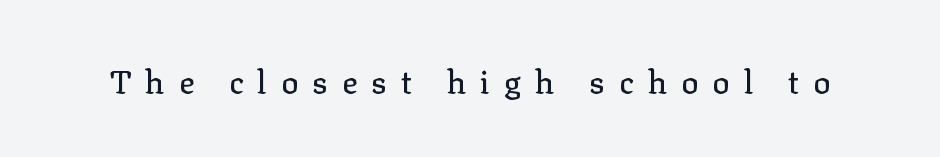
{"serif": "yes", "italic": "no", "width": "normal", "stroke_contrast": "low", "x_height": "medium", "monospaced": "no", "underline": "no", "letter_spacing": "wide", "letter_spacing_em": 0.44, "glyph_px": 32}
